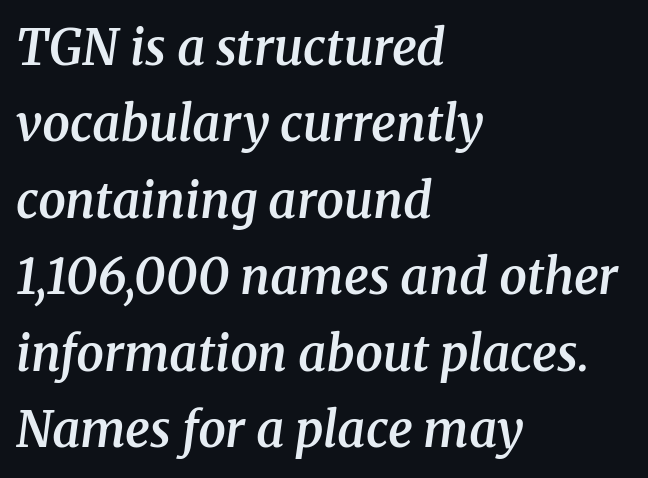
In terms of leading, this rendering sits right in the middle. Set as a demibold, roughly 600 on the weight scale. Notice how the passage keeps a crisp vertical edge on the left only. Is the type slanted? Yes — the strokes lean at a clear angle.
